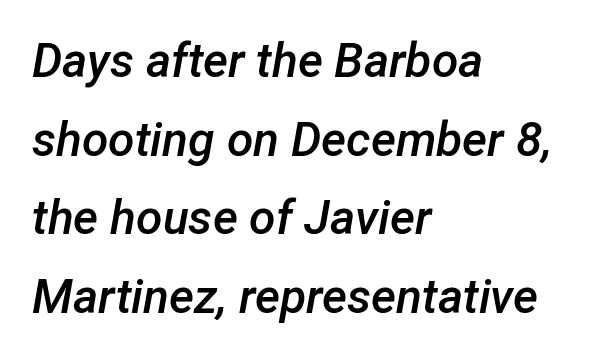
Compared with typical body copy, the letter spacing here is the same. Type without underlining. Successive baselines arrive at the customary interval. As a designer I'd log this as weight 600, semibold.
